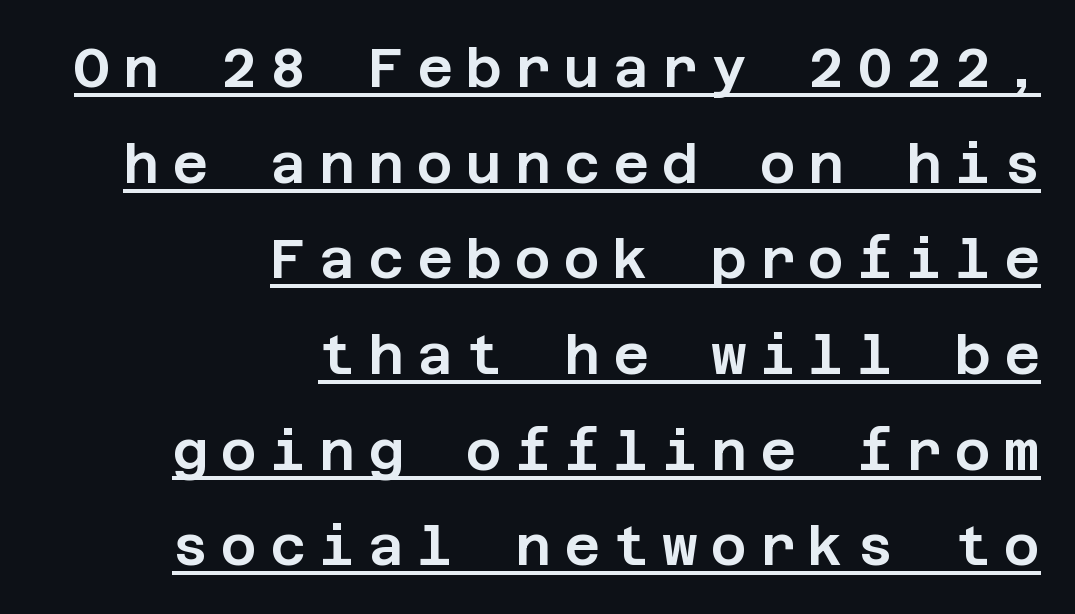
Q: Is the text italic (slanted)? A: No, it is upright.
Q: Is the typeface a serif or a sans-serif typeface? A: Sans-serif.
Q: Is the text underlined? A: Yes.
Q: How is the paragraph aligned? A: Right-aligned.
Q: Is the spacing between letters normal or unusually wide? A: Unusually wide.
Q: Width (condensed, normal, or wide)? A: Normal.
Q: Stroke contrast? A: Low.
Q: x-height? A: Large.
